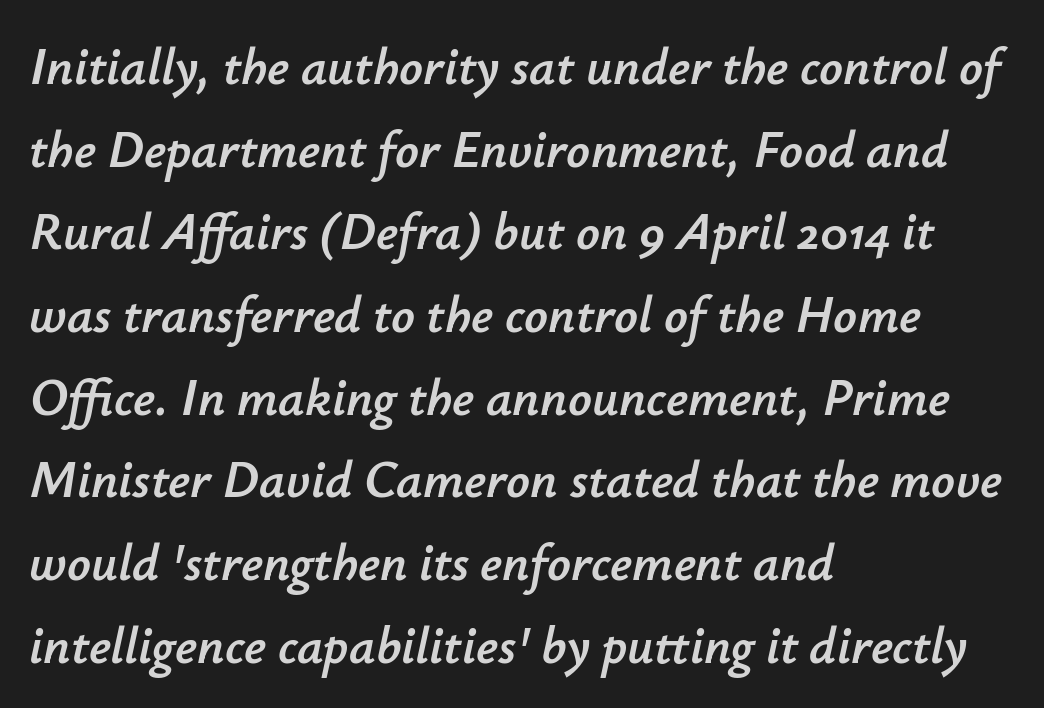
{"italic": "yes", "lean": "right", "slant_degrees": 12, "width": "normal", "stroke_contrast": "low", "x_height": "small", "monospaced": "no", "underline": "no", "align": "left", "line_spacing": "normal", "line_spacing_ratio": 1.59, "letter_spacing": "normal", "letter_spacing_em": 0.0, "glyph_px": 52}
